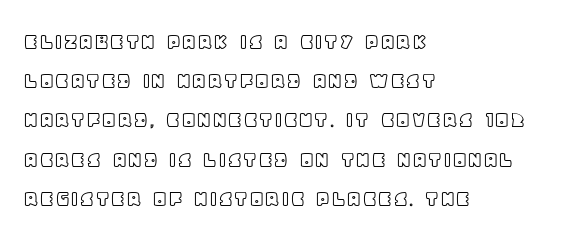
The image shows 25 px text type, upright; set left-aligned, normal line spacing (1.57x), normal letter spacing, not underlined.
